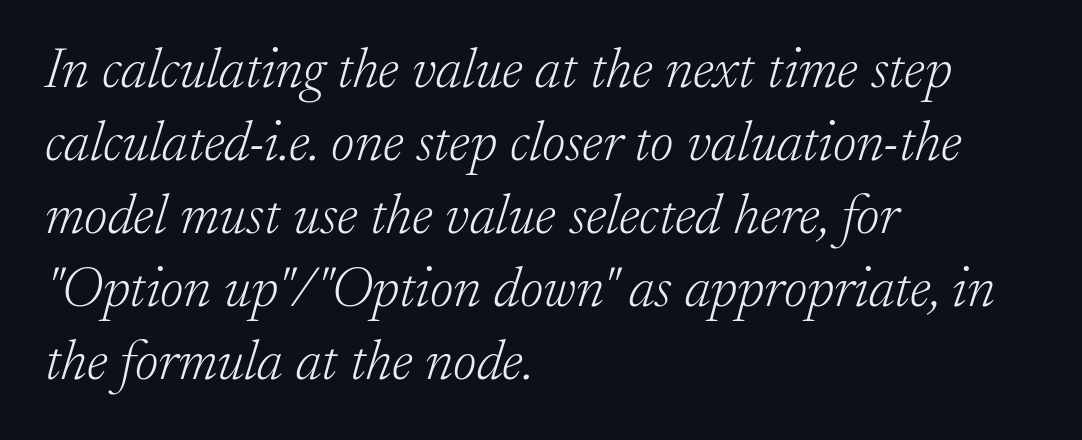
{"serif": "yes", "italic": "yes", "lean": "right", "slant_degrees": 17, "bold": "no", "weight": "light", "width": "normal", "stroke_contrast": "low", "x_height": "small", "monospaced": "no", "underline": "no", "align": "left", "line_spacing": "normal", "line_spacing_ratio": 1.28, "letter_spacing": "normal", "letter_spacing_em": 0.0, "glyph_px": 57}
